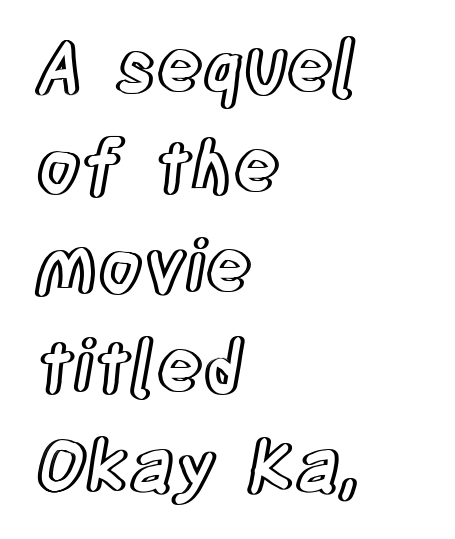
{"width": "condensed", "x_height": "large", "monospaced": "no", "underline": "no", "align": "left", "line_spacing": "normal", "line_spacing_ratio": 1.41, "letter_spacing": "normal", "letter_spacing_em": 0.0, "glyph_px": 71}
